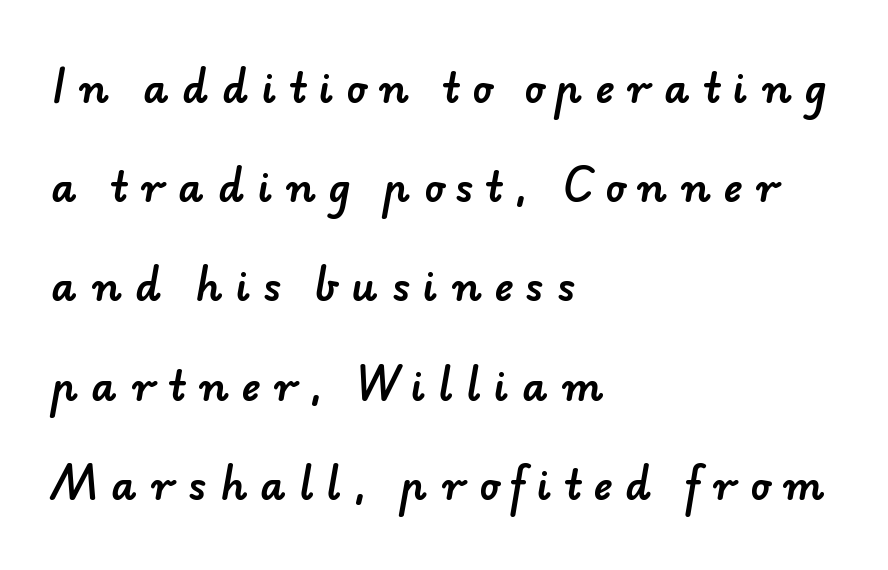
Left-aligned paragraph, ragged on the right. Spacing verdict: proportional, widths tailored to each character. Descender tails drop into unmarked territory. To sum up the face: it is a sans, with no serifs. The tracking reads as deliberately expanded to a designer's eye. The line-height multiplier appears high, well above default.
